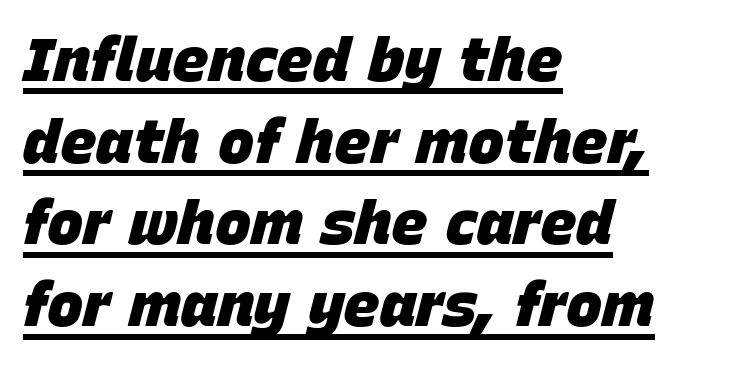
Between one letter and the next there's only the usual sliver of space. Varying glyph widths throughout — classic text-font behaviour. Beneath each row of characters lies a ruled line. One glance says typical: line gaps are just what's usual.
